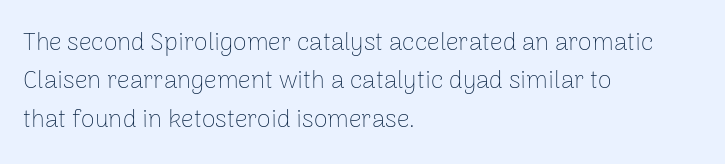
Q: Is the text bold? A: No.
Q: Is the text italic (slanted)? A: No, it is upright.
Q: Is the text underlined? A: No.
Q: How is the paragraph aligned? A: Left-aligned.
Q: Is the spacing between letters normal or unusually wide? A: Normal.
Q: Is the spacing between lines tight, normal or loose? A: Normal.
